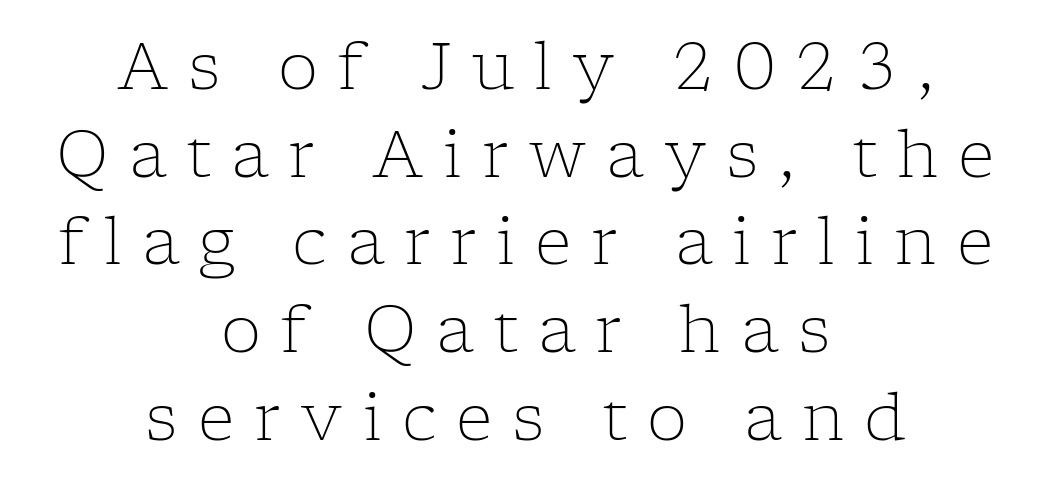
Q: Is the text bold? A: No.
Q: Is the text italic (slanted)? A: No, it is upright.
Q: Is the typeface a serif or a sans-serif typeface? A: Serif.
Q: Is the text underlined? A: No.
Q: How is the paragraph aligned? A: Centered.
Q: Is the spacing between letters normal or unusually wide? A: Unusually wide.
Q: Is the spacing between lines tight, normal or loose? A: Normal.
Q: Width (condensed, normal, or wide)? A: Normal.
Q: Stroke contrast? A: Low.
Q: x-height? A: Medium.
Q: Monospaced? A: No.
